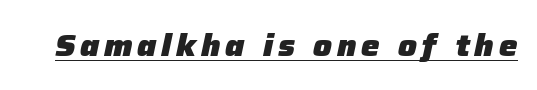
Q: Is the text bold? A: Yes.
Q: Is the text italic (slanted)? A: Yes, it leans right by about 12 degrees.
Q: Is the text underlined? A: Yes.
Q: Width (condensed, normal, or wide)? A: Normal.
Q: Stroke contrast? A: Low.
Q: x-height? A: Medium.
Q: Monospaced? A: No.
